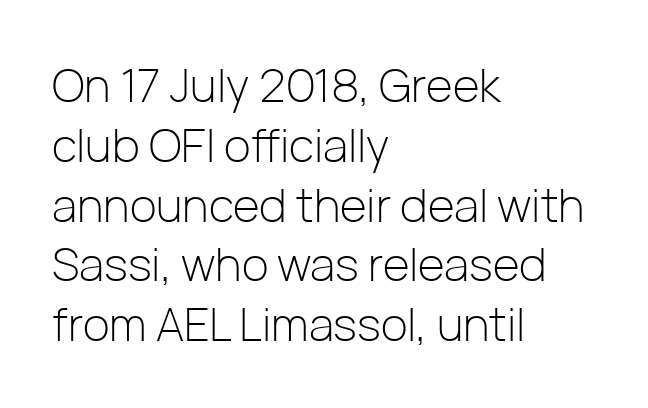
{"serif": "no", "italic": "no", "bold": "no", "weight": "light", "width": "normal", "stroke_contrast": "low", "x_height": "medium", "monospaced": "no", "underline": "no", "align": "left", "line_spacing": "normal", "line_spacing_ratio": 1.3, "letter_spacing": "normal", "letter_spacing_em": 0.0, "glyph_px": 46}
